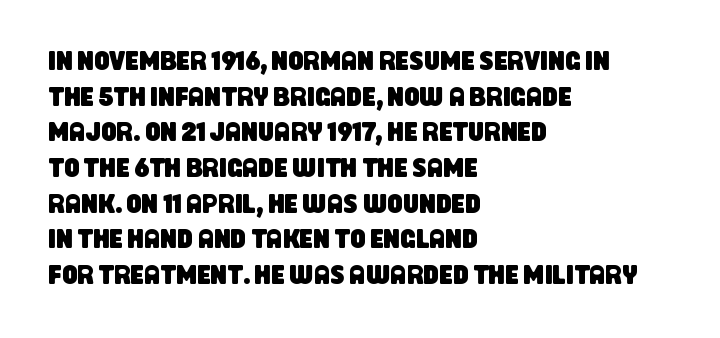
Q: Is the text underlined? A: No.
Q: How is the paragraph aligned? A: Left-aligned.
Q: Is the spacing between letters normal or unusually wide? A: Normal.
Q: Is the spacing between lines tight, normal or loose? A: Normal.
